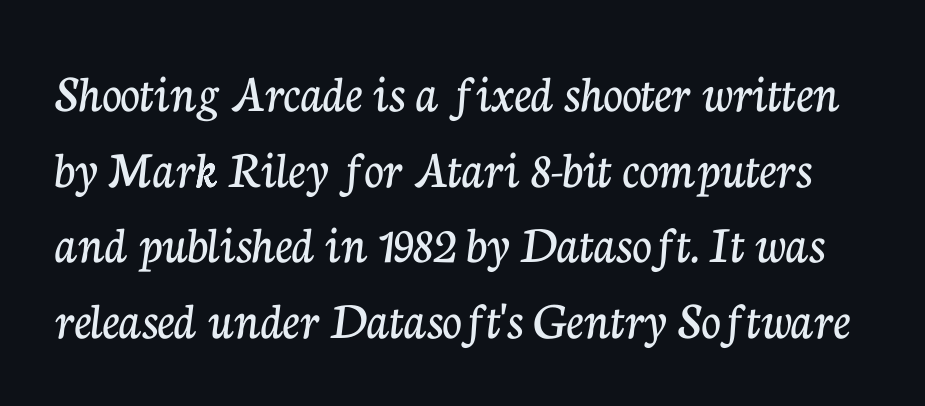
What stands out about the letter spacing? Nothing — it is the standard amount. What's the leading like? Ordinary, nothing unusual. Each letter's strokes conclude with small projecting serifs.
